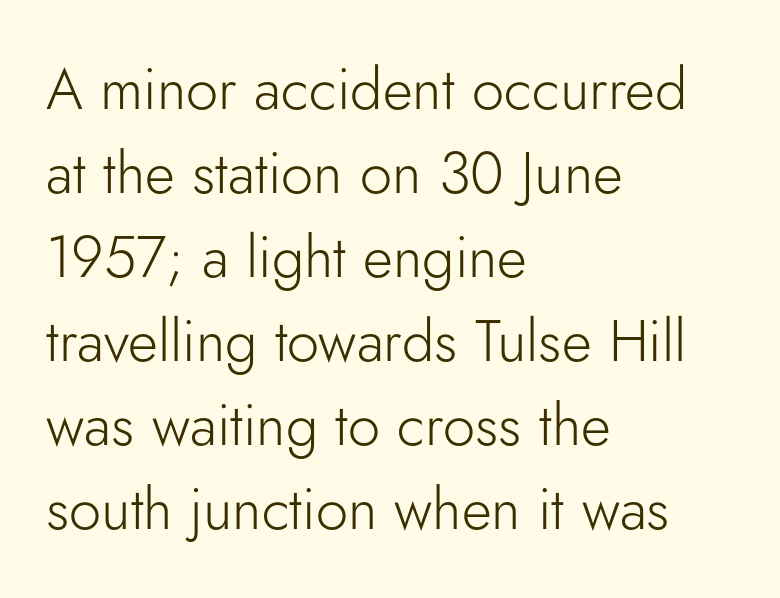
Standard letterfit; no display-style spreading of the glyphs. The typeface chosen for these lines omits serifs. Posture: vertical. Stroke thickness stays within the range of a standard reading face or lighter.
